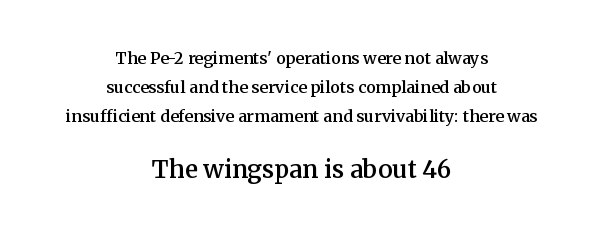
Q: Is the text bold? A: Semi-bold.
Q: Is the text italic (slanted)? A: No, it is upright.
Q: Is the text underlined? A: No.
Q: How is the paragraph aligned? A: Centered.
Q: Is the spacing between letters normal or unusually wide? A: Normal.
Q: Which block of text is set in a larger size, the first (top) or the second (bottom)? A: The second (bottom) one.
